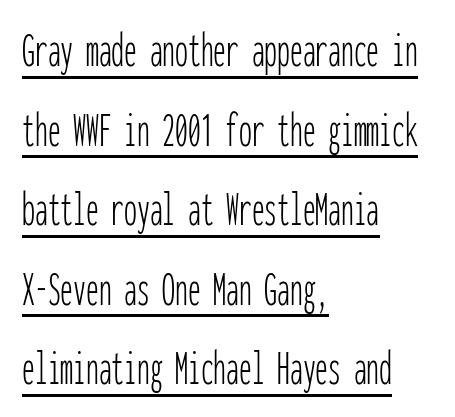
{"serif": "no", "italic": "no", "bold": "no", "weight": "thin", "width": "condensed", "stroke_contrast": "low", "x_height": "medium", "monospaced": "yes", "underline": "yes", "align": "left", "line_spacing": "normal", "line_spacing_ratio": 1.56, "letter_spacing": "normal", "letter_spacing_em": 0.0, "glyph_px": 51}
